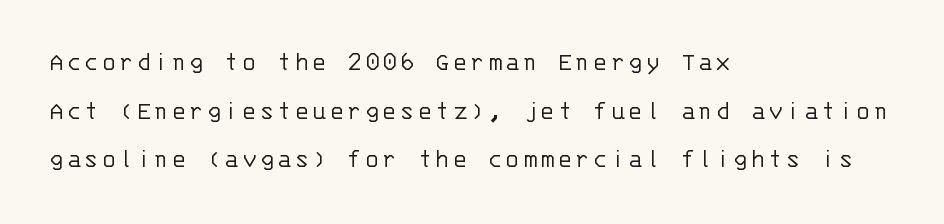
Q: Is the text bold? A: No.
Q: Is the text italic (slanted)? A: No, it is upright.
Q: Is the text underlined? A: No.
Q: How is the paragraph aligned? A: Left-aligned.
